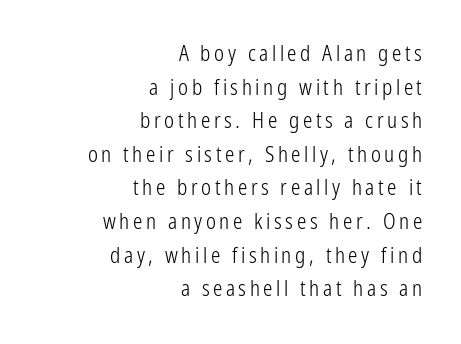
The image shows 21 px text type, upright; set right-aligned, normal line spacing (1.6x), not underlined.
